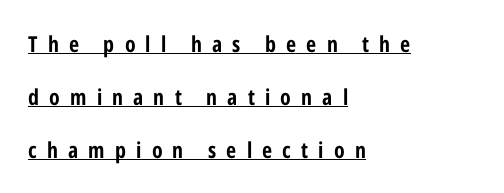
{"italic": "no", "bold": "yes", "underline": "yes", "align": "left", "line_spacing": "loose", "line_spacing_ratio": 2.4, "letter_spacing": "wide", "letter_spacing_em": 0.46, "glyph_px": 22}
